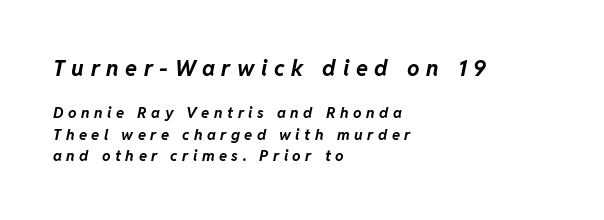
{"italic": "yes", "lean": "right", "slant_degrees": 11, "bold": "yes", "underline": "no", "align": "left", "line_spacing": "normal", "line_spacing_ratio": 1.44, "letter_spacing": "wide", "letter_spacing_em": 0.3, "larger_block": "first", "size_ratio": 1.47, "glyph_px": 22}
